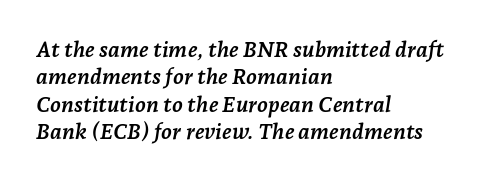
Q: Is the text bold? A: Yes.
Q: Is the text italic (slanted)? A: Yes, it leans right by about 7 degrees.
Q: Is the text underlined? A: No.
Q: How is the paragraph aligned? A: Left-aligned.
Q: Is the spacing between letters normal or unusually wide? A: Normal.
